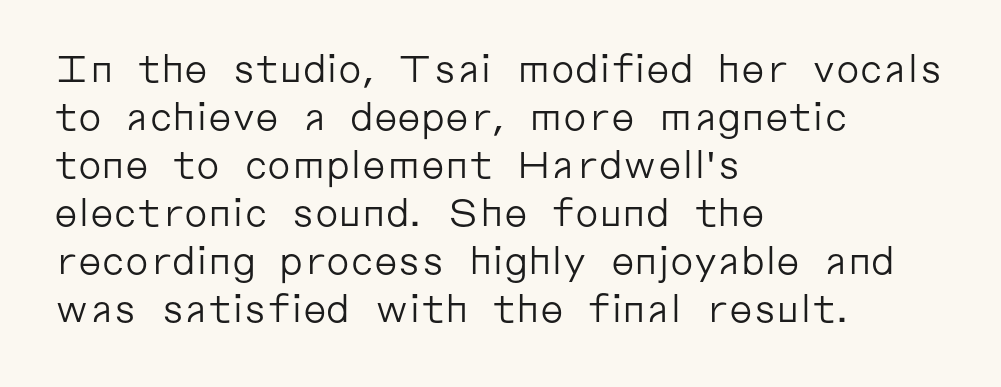
{"serif": "no", "italic": "no", "bold": "no", "weight": "regular", "width": "normal", "stroke_contrast": "low", "x_height": "medium", "monospaced": "no", "underline": "no", "align": "left", "line_spacing": "normal", "line_spacing_ratio": 1.3, "letter_spacing": "normal", "letter_spacing_em": 0.0, "glyph_px": 37}
